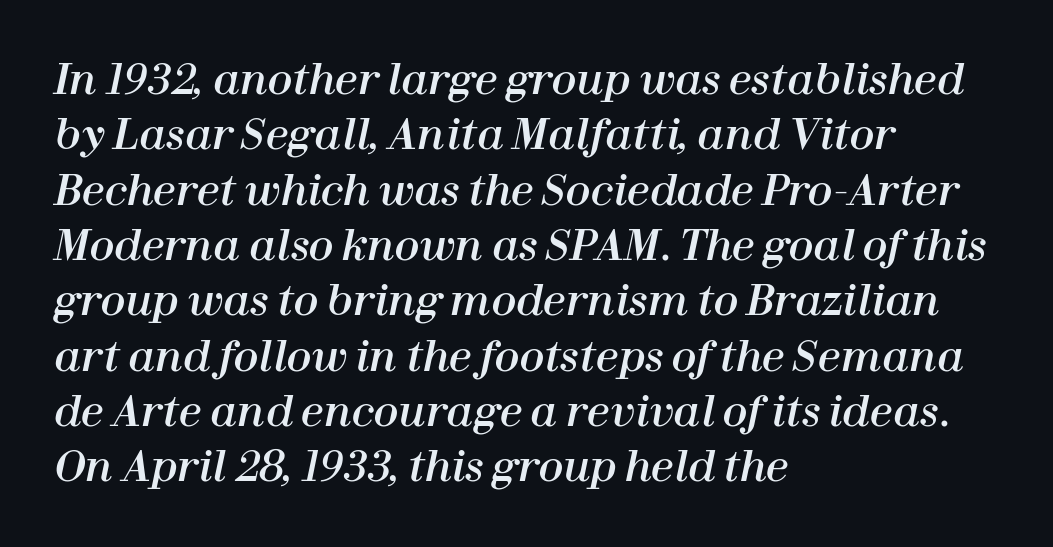
The image shows 41 px text type, italic (leaning right); set left-aligned, normal line spacing (1.35x), normal letter spacing, not underlined; high stroke contrast and a medium x-height.
